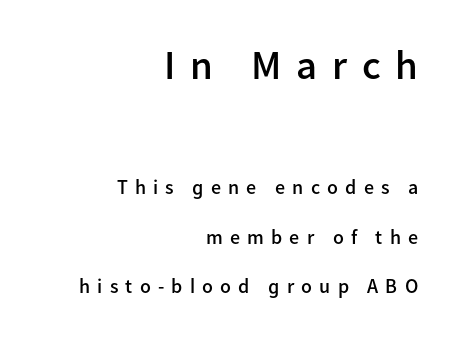
The image shows 41 px semibold sans-serif type, upright; set right-aligned, loose line spacing (2.49x), unusually wide letter spacing (+0.36 em), not underlined; the first (top) block is 2.05x larger; low stroke contrast and a medium x-height.
